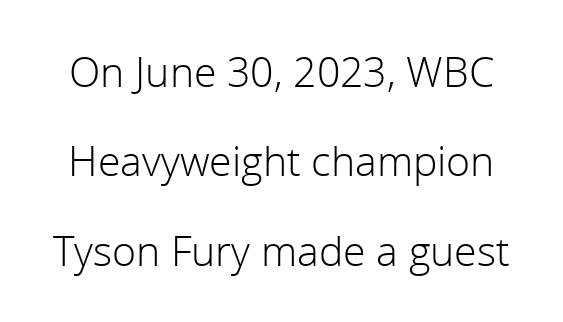
Is this a fixed-width face? No — the glyphs have proportional, varying widths. The letters stand upright; this is a roman face. Serifs: no, the terminals of the letterforms are clean. This rendering features lettering with no underline. The passage shown is not bold in any degree.
